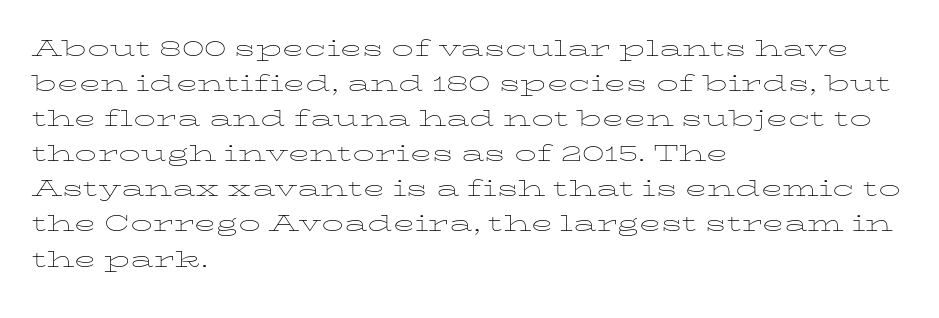
Q: Is the text bold? A: No.
Q: Is the text italic (slanted)? A: No, it is upright.
Q: Is the text underlined? A: No.
Q: How is the paragraph aligned? A: Left-aligned.
Q: Is the spacing between letters normal or unusually wide? A: Normal.
Q: Width (condensed, normal, or wide)? A: Wide.
Q: Stroke contrast? A: Low.
Q: x-height? A: Medium.
Q: Monospaced? A: No.
